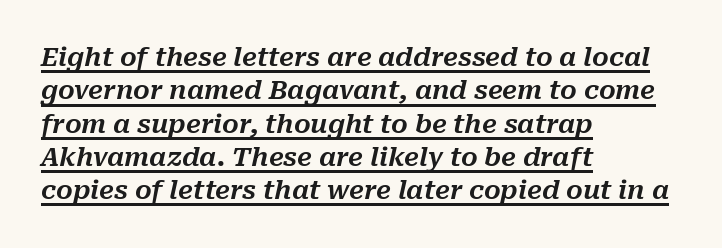
Q: Is the text italic (slanted)? A: Yes, it leans right by about 10 degrees.
Q: Is the text underlined? A: Yes.
Q: How is the paragraph aligned? A: Left-aligned.
Q: Is the spacing between letters normal or unusually wide? A: Normal.
Q: Is the spacing between lines tight, normal or loose? A: Normal.
